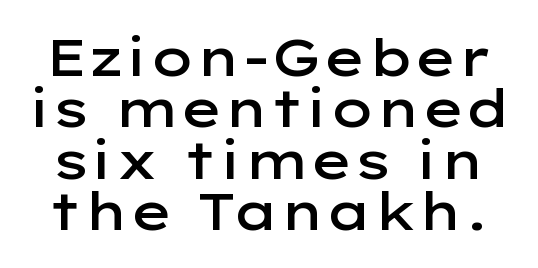
{"serif": "no", "italic": "no", "bold": "semi", "weight": "semibold", "width": "wide", "stroke_contrast": "low", "x_height": "medium", "monospaced": "no", "underline": "no", "line_spacing": "tight", "line_spacing_ratio": 0.99, "letter_spacing": "normal", "letter_spacing_em": 0.0, "glyph_px": 52}
